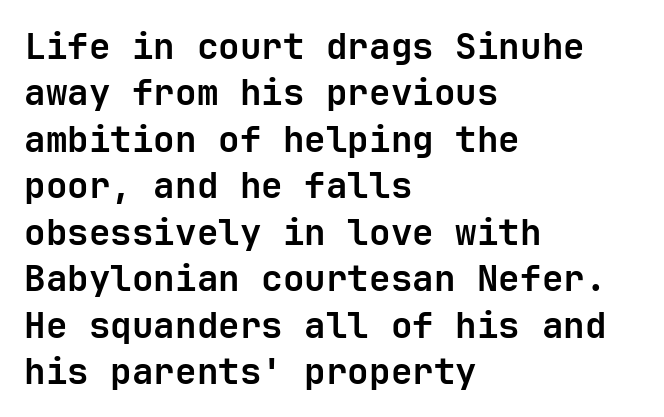
Q: Is the text bold? A: Yes.
Q: Is the text italic (slanted)? A: No, it is upright.
Q: Is the typeface a serif or a sans-serif typeface? A: Sans-serif.
Q: Is the text underlined? A: No.
Q: How is the paragraph aligned? A: Left-aligned.
Q: Is the spacing between letters normal or unusually wide? A: Normal.
Q: Is the spacing between lines tight, normal or loose? A: Normal.
Q: Width (condensed, normal, or wide)? A: Normal.
Q: Stroke contrast? A: Low.
Q: x-height? A: Medium.
